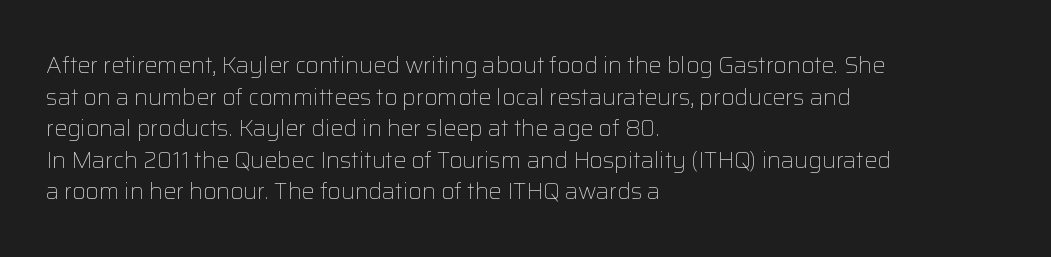
The image shows 23 px text type, upright; set left-aligned, normal line spacing (1.37x), normal letter spacing, not underlined.
